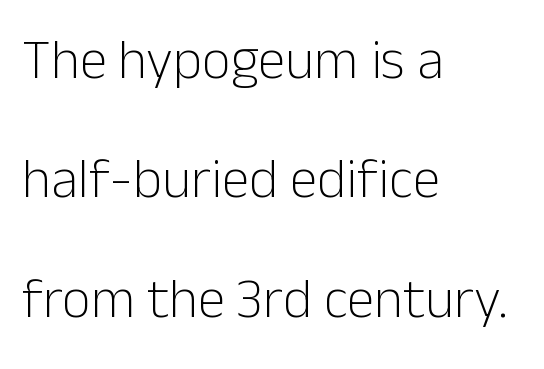
{"serif": "no", "italic": "no", "bold": "no", "weight": "light", "width": "normal", "stroke_contrast": "low", "x_height": "medium", "monospaced": "no", "underline": "no", "align": "left", "line_spacing": "loose", "line_spacing_ratio": 2.13, "letter_spacing": "normal", "letter_spacing_em": 0.0, "glyph_px": 56}
